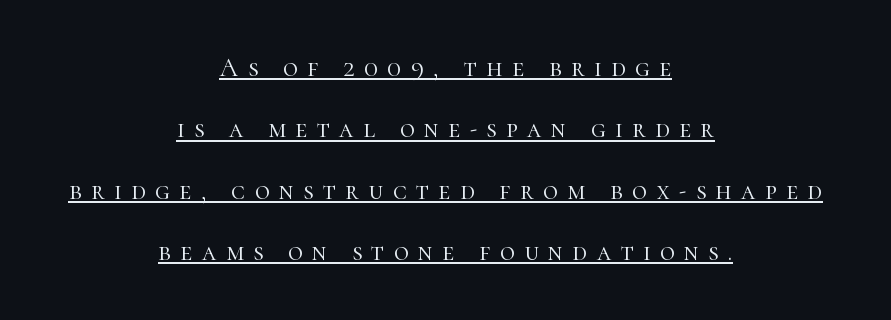
Check the space under the baseline: a stroke is drawn there. Loose tracking; the words dissolve into strings of separated letters. Horizontally, the lines are justified to the midpoint only. Weight: regular or lighter. Notice the wide empty band between every row — that's loose leading. Every stem runs plumb, perpendicular to the baseline.
